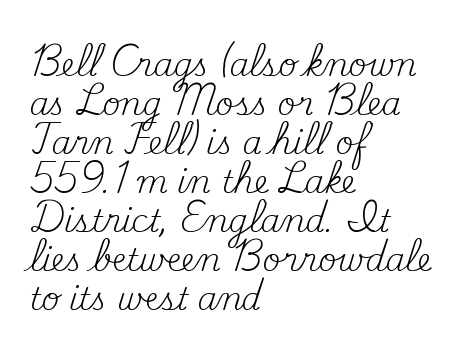
Q: Is the text bold? A: No.
Q: Is the text italic (slanted)? A: Yes.
Q: Is the typeface a serif or a sans-serif typeface? A: Serif.
Q: Is the text underlined? A: No.
Q: How is the paragraph aligned? A: Left-aligned.
Q: Is the spacing between letters normal or unusually wide? A: Normal.
Q: Is the spacing between lines tight, normal or loose? A: Normal.
Q: Width (condensed, normal, or wide)? A: Normal.
Q: Stroke contrast? A: Medium.
Q: x-height? A: Small.
Q: Monospaced? A: No.
